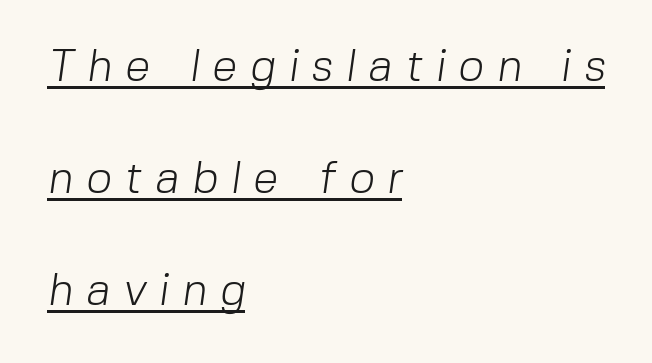
Q: Is the text bold? A: No.
Q: Is the typeface a serif or a sans-serif typeface? A: Sans-serif.
Q: Is the text underlined? A: Yes.
Q: How is the paragraph aligned? A: Left-aligned.
Q: Is the spacing between letters normal or unusually wide? A: Unusually wide.
Q: Is the spacing between lines tight, normal or loose? A: Loose.
Q: Width (condensed, normal, or wide)? A: Normal.
Q: Stroke contrast? A: Low.
Q: x-height? A: Medium.
Q: Monospaced? A: No.
